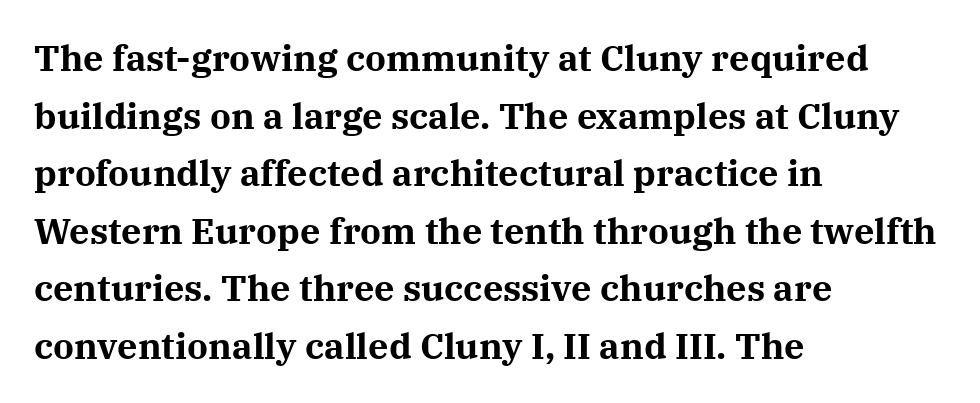
{"serif": "yes", "italic": "no", "bold": "yes", "weight": "bold", "width": "normal", "stroke_contrast": "medium", "x_height": "medium", "monospaced": "no", "underline": "no", "align": "left", "line_spacing": "normal", "line_spacing_ratio": 1.6, "letter_spacing": "normal", "letter_spacing_em": 0.0, "glyph_px": 36}
